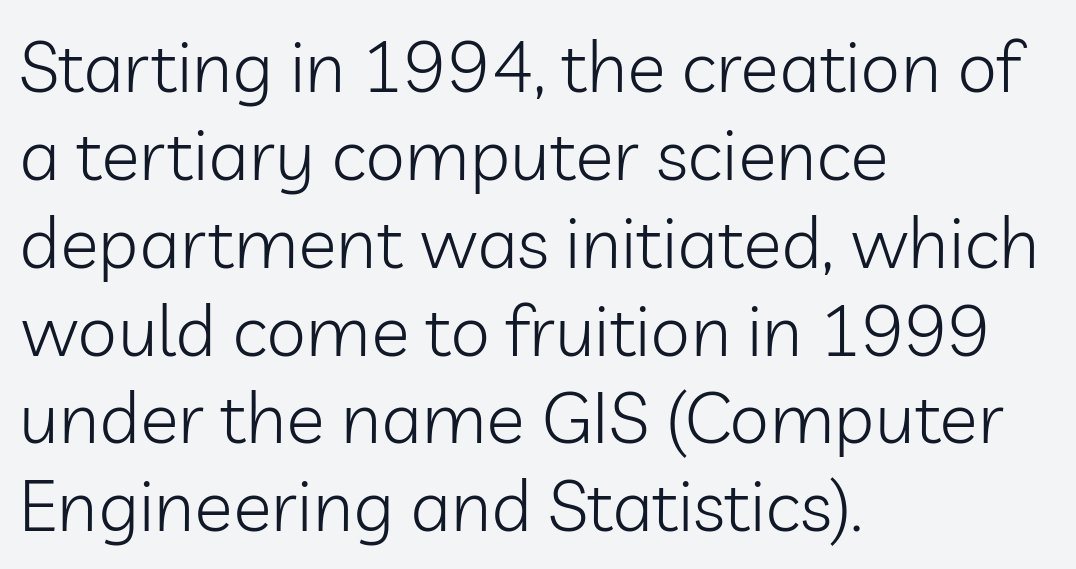
Q: Is the text bold? A: No.
Q: Is the text italic (slanted)? A: No, it is upright.
Q: Is the typeface a serif or a sans-serif typeface? A: Sans-serif.
Q: Is the text underlined? A: No.
Q: How is the paragraph aligned? A: Left-aligned.
Q: Is the spacing between letters normal or unusually wide? A: Normal.
Q: Width (condensed, normal, or wide)? A: Normal.
Q: Stroke contrast? A: Low.
Q: x-height? A: Medium.
Q: Monospaced? A: No.
